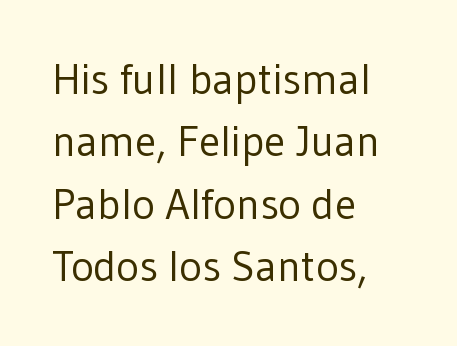
{"serif": "no", "italic": "no", "bold": "no", "weight": "regular", "width": "normal", "stroke_contrast": "low", "x_height": "medium", "monospaced": "no", "underline": "no", "align": "left", "line_spacing": "normal", "line_spacing_ratio": 1.45, "letter_spacing": "normal", "letter_spacing_em": 0.0, "glyph_px": 43}
